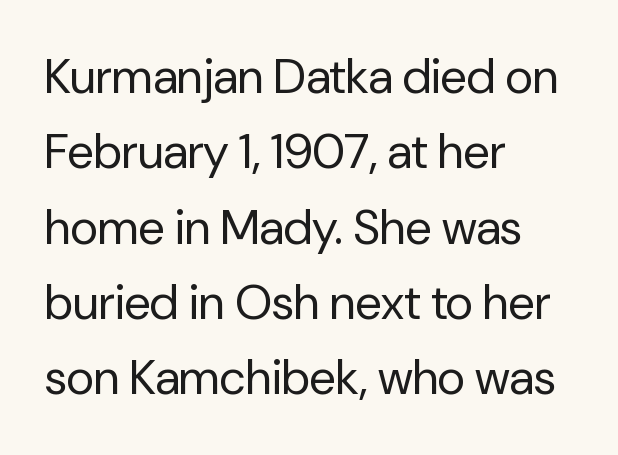
{"serif": "no", "italic": "no", "bold": "no", "weight": "regular", "width": "normal", "stroke_contrast": "low", "x_height": "medium", "monospaced": "no", "underline": "no", "align": "left", "line_spacing": "normal", "line_spacing_ratio": 1.57, "letter_spacing": "normal", "letter_spacing_em": 0.0, "glyph_px": 48}
